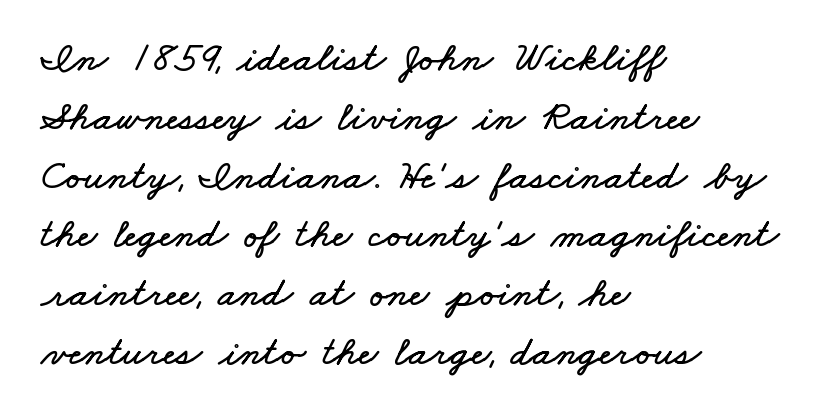
The image shows 42 px wide type; set left-aligned, normal line spacing (1.4x), normal letter spacing, not underlined; low stroke contrast and a small x-height.
